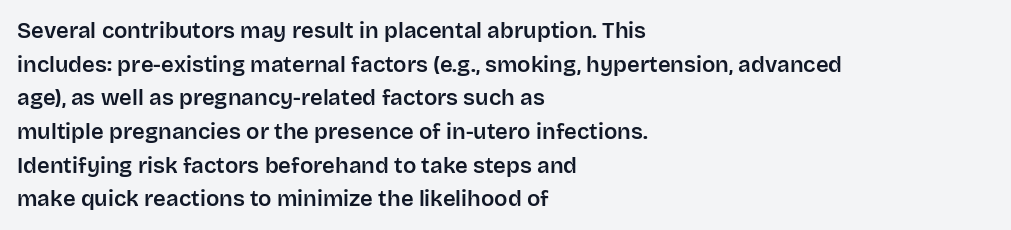
One glance says typical: line gaps are just what's usual. The letters stand upright; this is a roman face. The gap between lines stays unmarked. These lines keep a tight, regular rhythm from letter to letter. Casual observation: everything's shoved over to the left.
